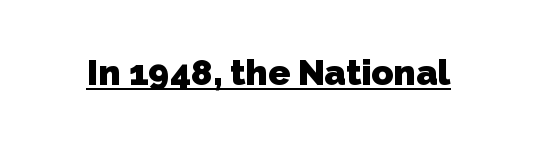
Q: Is the text bold? A: Yes.
Q: Is the typeface a serif or a sans-serif typeface? A: Sans-serif.
Q: Is the text underlined? A: Yes.
Q: Is the spacing between letters normal or unusually wide? A: Normal.
Q: Width (condensed, normal, or wide)? A: Normal.
Q: Stroke contrast? A: Low.
Q: x-height? A: Medium.
Q: Monospaced? A: No.
